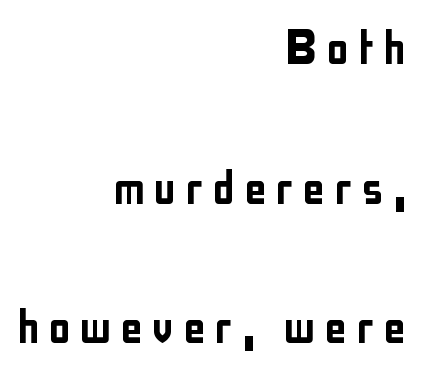
Q: Is the text italic (slanted)? A: No, it is upright.
Q: Is the typeface a serif or a sans-serif typeface? A: Sans-serif.
Q: Is the text underlined? A: No.
Q: How is the paragraph aligned? A: Right-aligned.
Q: Is the spacing between lines tight, normal or loose? A: Loose.
Q: Width (condensed, normal, or wide)? A: Condensed.
Q: Stroke contrast? A: Low.
Q: x-height? A: Medium.
Q: Monospaced? A: No.
